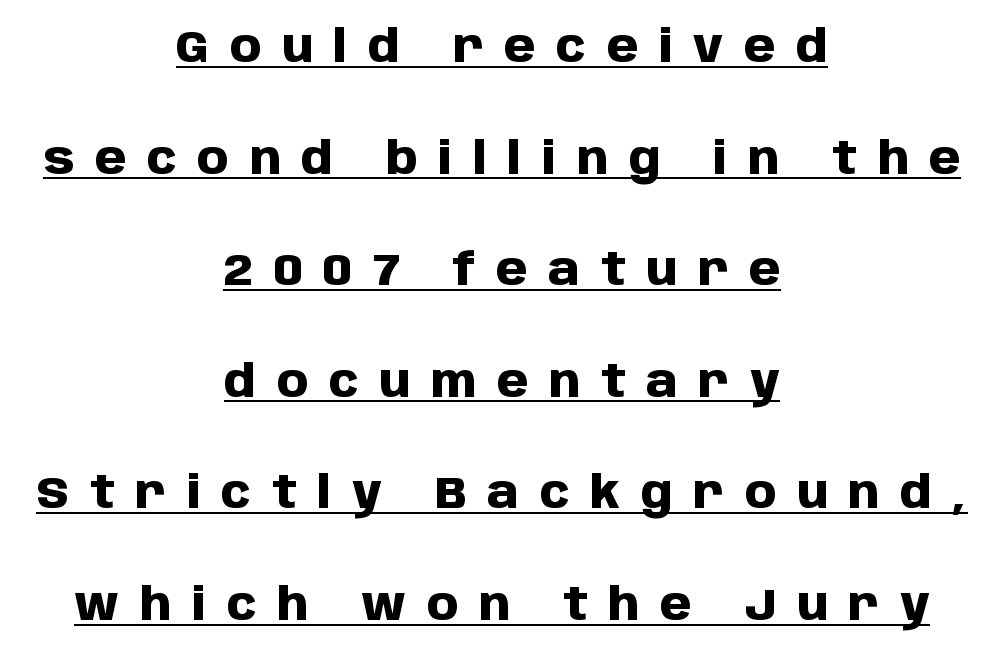
The image shows 45 px heavy sans-serif type, upright; set centered, loose line spacing (2.48x), unusually wide letter spacing (+0.46 em), underlined; low stroke contrast and a large x-height.
